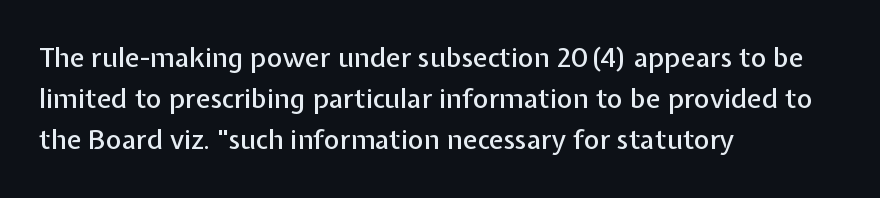
Q: Is the text italic (slanted)? A: No, it is upright.
Q: Is the text underlined? A: No.
Q: How is the paragraph aligned? A: Left-aligned.
Q: Is the spacing between letters normal or unusually wide? A: Normal.
Q: Is the spacing between lines tight, normal or loose? A: Normal.
